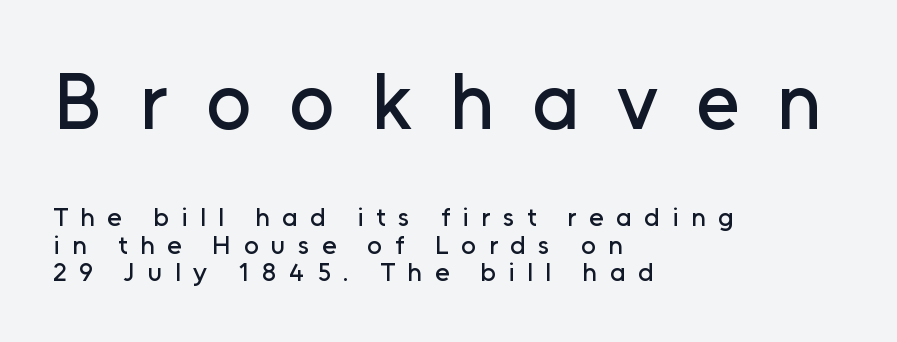
The image shows 79 px sans-serif type, upright; set left-aligned, tight line spacing (1.07x), unusually wide letter spacing (+0.48 em), not underlined; the first (top) block is 3.04x larger; low stroke contrast and a medium x-height.
